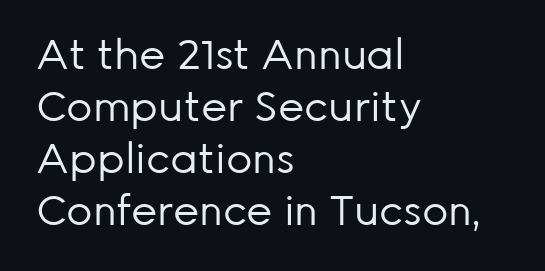
Unmarked baselines from the first word to the last. Students, note that the glyphs here touch the page at normal intervals. Ordinary non-slanted type is in use. A classic flush-left, rag-right setting is used for this passage. Do the characters align in a grid? No, the font is proportional. The face used here is a sans, in the tradition of grotesques and geometrics.
